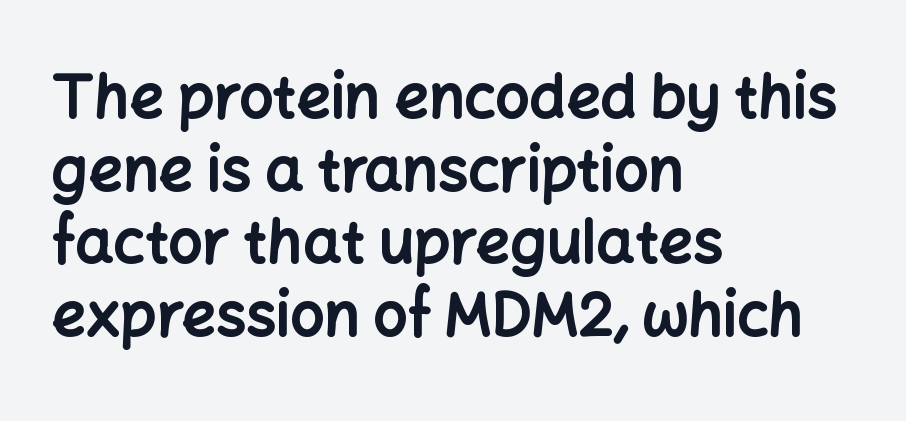
Q: Is the text bold? A: Yes.
Q: Is the text italic (slanted)? A: No, it is upright.
Q: Is the typeface a serif or a sans-serif typeface? A: Sans-serif.
Q: Is the text underlined? A: No.
Q: How is the paragraph aligned? A: Left-aligned.
Q: Is the spacing between letters normal or unusually wide? A: Normal.
Q: Width (condensed, normal, or wide)? A: Normal.
Q: Stroke contrast? A: Low.
Q: x-height? A: Medium.
Q: Monospaced? A: No.
